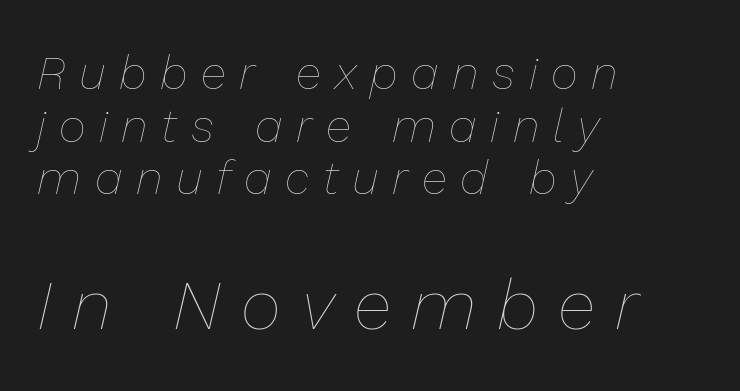
Honestly, the letter spacing is so wide it's the main thing you notice. Rendered with sloped, italic letterforms. Anything drawn beneath the words? Only blank space. Do the characters align in a grid? No, the font is proportional.
